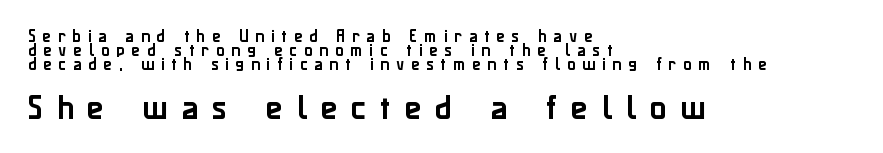
Posture: vertical. A typesetter would call this leading minimal, almost set solid. Between these two stacked blocks, the lower one wins on size. The zone under the glyphs is completely vacant. Leftover space on each line is placed entirely after the last word. The glyphs in this specimen are sans serif.
